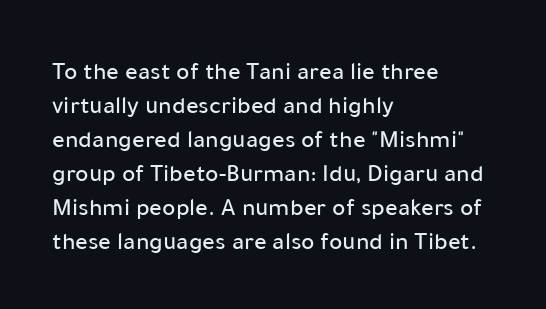
Q: Is the text italic (slanted)? A: No, it is upright.
Q: Is the text underlined? A: No.
Q: How is the paragraph aligned? A: Left-aligned.
Q: Is the spacing between letters normal or unusually wide? A: Normal.
Q: Is the spacing between lines tight, normal or loose? A: Normal.
